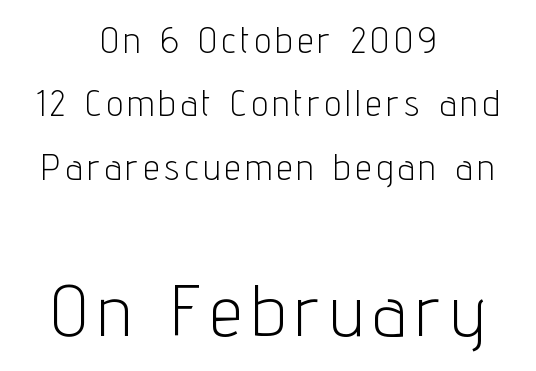
The image shows 72 px light, condensed sans-serif type, upright; set centered, line spacing 1.76x, not underlined; the second (bottom) block is 2.0x larger; low stroke contrast and a medium x-height.
